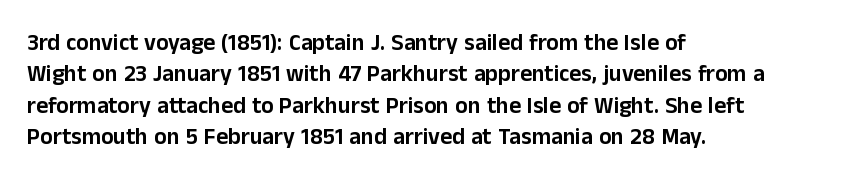
{"italic": "no", "underline": "no", "align": "left", "line_spacing": "normal", "line_spacing_ratio": 1.36, "letter_spacing": "normal", "letter_spacing_em": 0.0, "glyph_px": 23}
